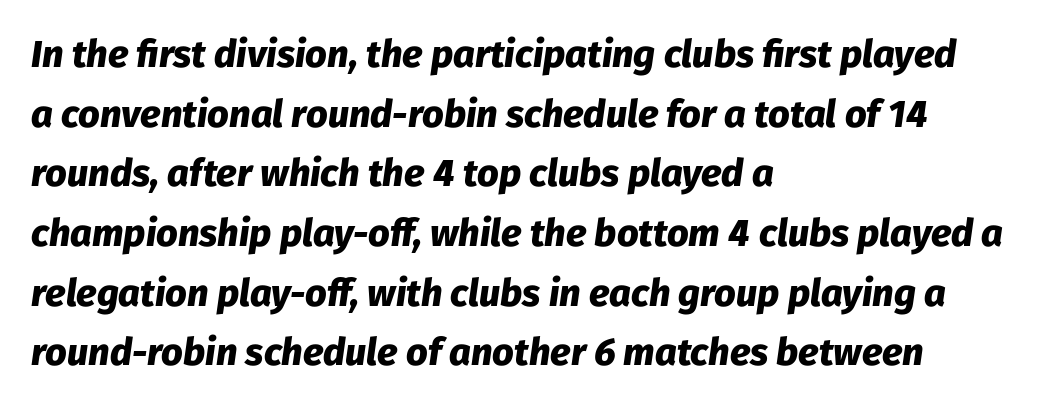
Q: Is the text bold? A: Yes.
Q: Is the text italic (slanted)? A: Yes, it leans right by about 8 degrees.
Q: Is the text underlined? A: No.
Q: How is the paragraph aligned? A: Left-aligned.
Q: Is the spacing between letters normal or unusually wide? A: Normal.
Q: Is the spacing between lines tight, normal or loose? A: Normal.
Q: Width (condensed, normal, or wide)? A: Normal.
Q: Stroke contrast? A: Low.
Q: x-height? A: Medium.
Q: Monospaced? A: No.
